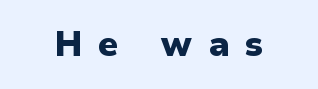
{"serif": "no", "italic": "no", "bold": "yes", "weight": "heavy", "width": "normal", "stroke_contrast": "low", "x_height": "medium", "monospaced": "no", "underline": "no", "letter_spacing": "wide", "letter_spacing_em": 0.45, "glyph_px": 35}
